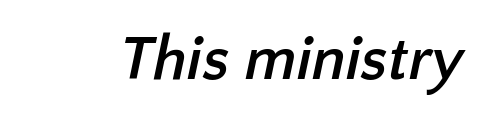
{"serif": "no", "bold": "yes", "weight": "semibold", "width": "normal", "stroke_contrast": "low", "x_height": "medium", "monospaced": "no", "underline": "no", "letter_spacing": "normal", "letter_spacing_em": 0.0, "glyph_px": 62}
